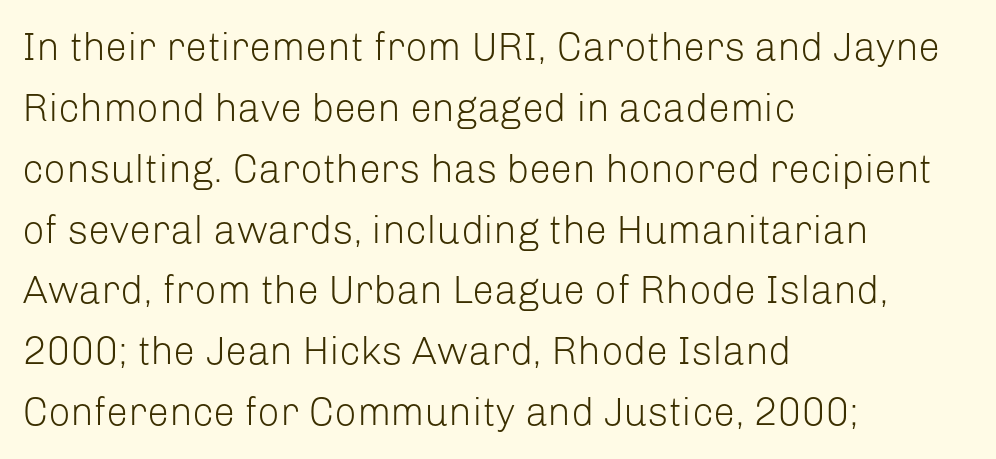
The image shows 39 px light sans-serif type, upright; set left-aligned, normal line spacing (1.56x), normal letter spacing, not underlined; low stroke contrast and a medium x-height.
